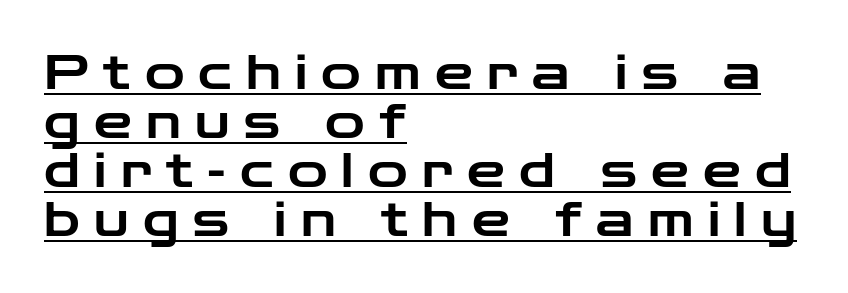
Q: Is the text italic (slanted)? A: No, it is upright.
Q: Is the typeface a serif or a sans-serif typeface? A: Sans-serif.
Q: Is the text underlined? A: Yes.
Q: How is the paragraph aligned? A: Left-aligned.
Q: Is the spacing between letters normal or unusually wide? A: Unusually wide.
Q: Is the spacing between lines tight, normal or loose? A: Tight.
Q: Width (condensed, normal, or wide)? A: Wide.
Q: Stroke contrast? A: Low.
Q: x-height? A: Medium.
Q: Monospaced? A: No.
